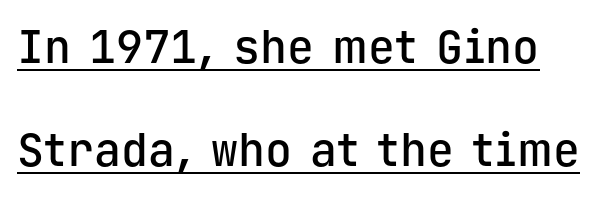
Q: Is the text bold? A: Semi-bold.
Q: Is the text italic (slanted)? A: No, it is upright.
Q: Is the typeface a serif or a sans-serif typeface? A: Sans-serif.
Q: Is the text underlined? A: Yes.
Q: Is the spacing between letters normal or unusually wide? A: Normal.
Q: Is the spacing between lines tight, normal or loose? A: Loose.
Q: Width (condensed, normal, or wide)? A: Normal.
Q: Stroke contrast? A: Low.
Q: x-height? A: Medium.
Q: Monospaced? A: Yes.
